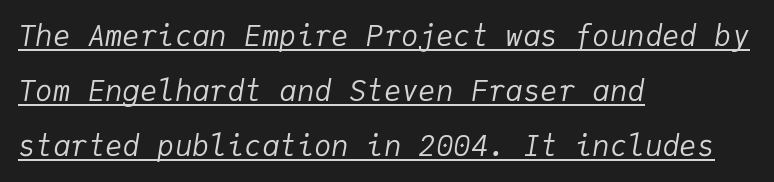
The rendered words wear a rule along their underside. The passage is arranged the way most books set body copy — flush left. How would I describe the line gaps? Wide and relaxed. No extra tracking has been applied to these lines. Spacing verdict: monospaced, one width for all characters.
